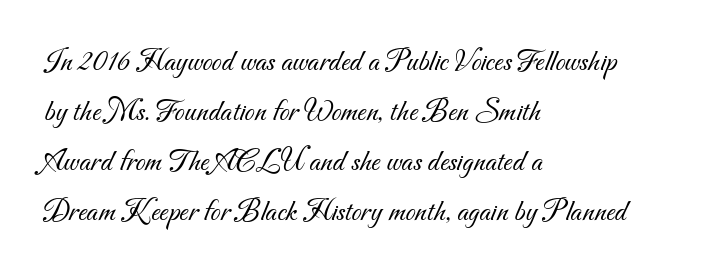
{"serif": "no", "bold": "no", "weight": "light", "width": "normal", "stroke_contrast": "medium", "x_height": "small", "monospaced": "no", "underline": "no", "align": "left", "line_spacing": "normal", "line_spacing_ratio": 1.56, "letter_spacing": "normal", "letter_spacing_em": 0.0, "glyph_px": 32}
